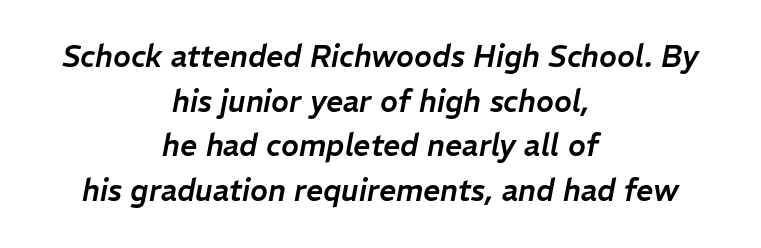
The image shows 30 px text type, italic (leaning right); set centered, normal line spacing (1.49x), normal letter spacing, not underlined; low stroke contrast and a medium x-height.
